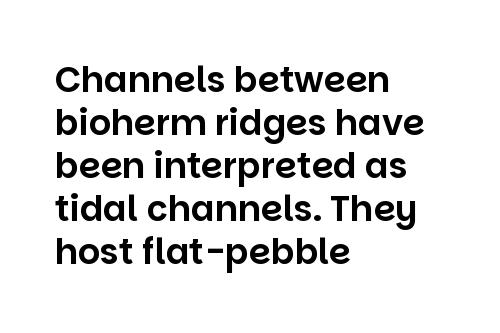
The passage shown is typeset with a sans-serif family. Looks like regular typesetting: each glyph gets only the width it needs. Spacing between characters is what you'd get straight out of the box. Words float on clear page, feet unadorned. The lines in this sample share a left origin and differ only in where they stop. In terms of posture, this sample is upright.
